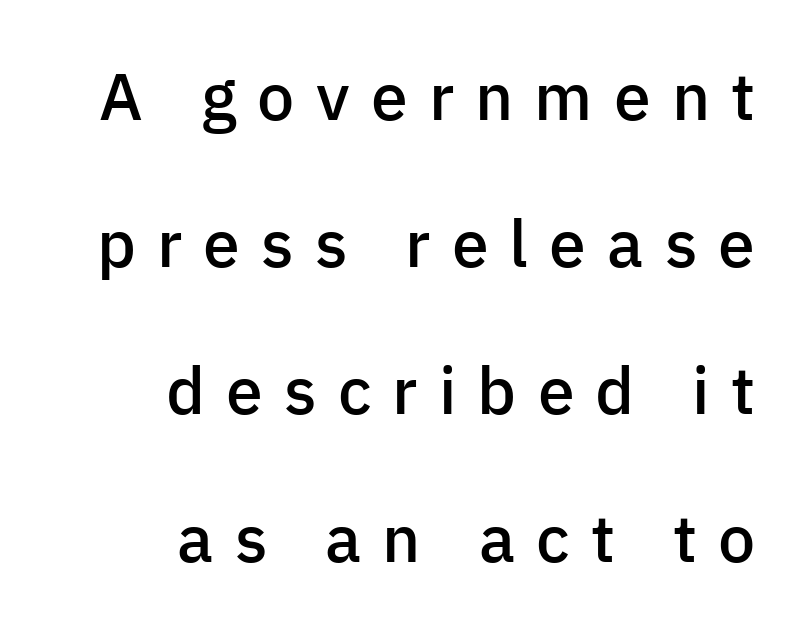
Q: Is the text bold? A: Semi-bold.
Q: Is the text italic (slanted)? A: No, it is upright.
Q: Is the typeface a serif or a sans-serif typeface? A: Sans-serif.
Q: Is the text underlined? A: No.
Q: How is the paragraph aligned? A: Right-aligned.
Q: Is the spacing between letters normal or unusually wide? A: Unusually wide.
Q: Is the spacing between lines tight, normal or loose? A: Loose.
Q: Width (condensed, normal, or wide)? A: Normal.
Q: Stroke contrast? A: Low.
Q: x-height? A: Medium.
Q: Monospaced? A: No.
